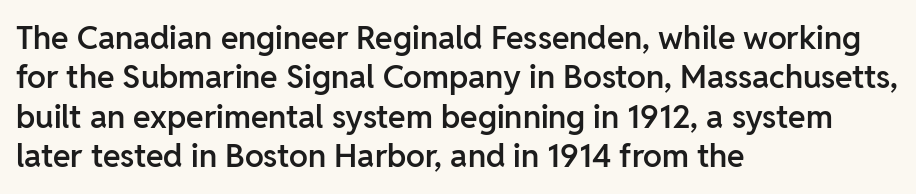
The image shows 32 px semibold sans-serif type, upright; set left-aligned, line spacing 1.23x, normal letter spacing, not underlined; low stroke contrast and a medium x-height.
